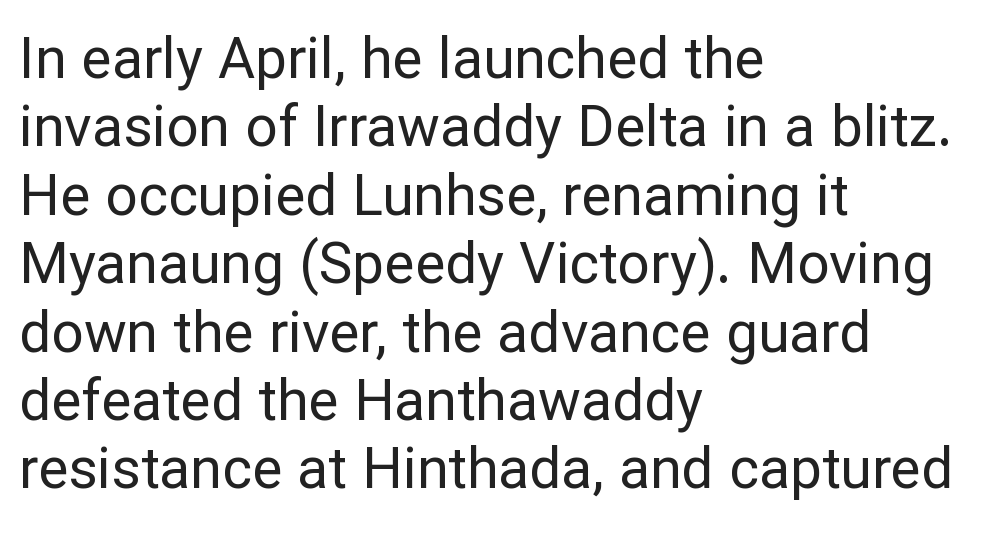
Students, note that the glyphs here touch the page at normal intervals. Here the designer chose a conventional face with non-uniform glyph widths. Line starts are locked; line ends wander. The gap between lines stays unmarked. Quick note: not italic, upright.
